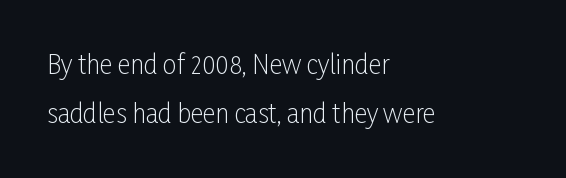
The image shows 25 px text type, upright; set left-aligned, loose line spacing (1.97x), normal letter spacing, not underlined.
